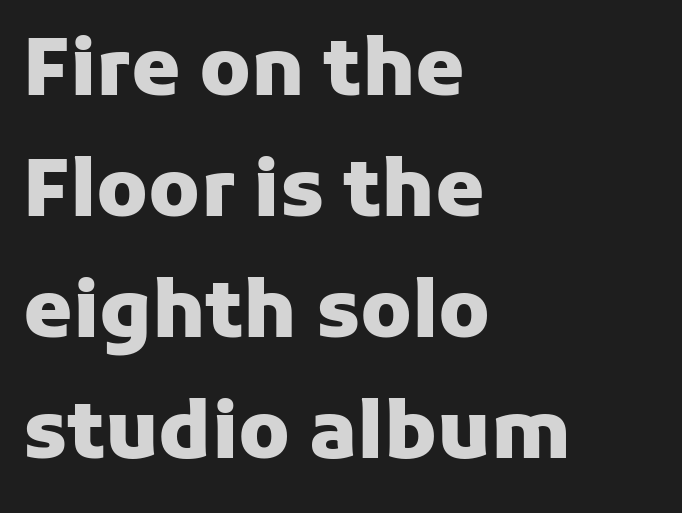
{"serif": "no", "italic": "no", "bold": "yes", "weight": "heavy", "width": "normal", "stroke_contrast": "low", "x_height": "medium", "monospaced": "no", "underline": "no", "align": "left", "line_spacing": "normal", "line_spacing_ratio": 1.53, "letter_spacing": "normal", "letter_spacing_em": 0.0, "glyph_px": 79}
